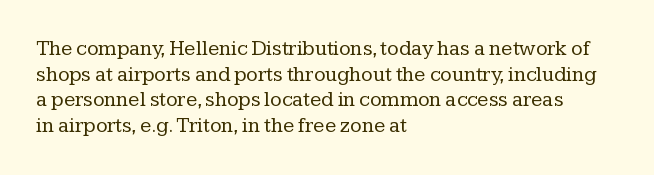
{"italic": "no", "bold": "no", "underline": "no", "align": "left", "line_spacing_ratio": 1.22, "letter_spacing": "normal", "letter_spacing_em": 0.0, "glyph_px": 21}
